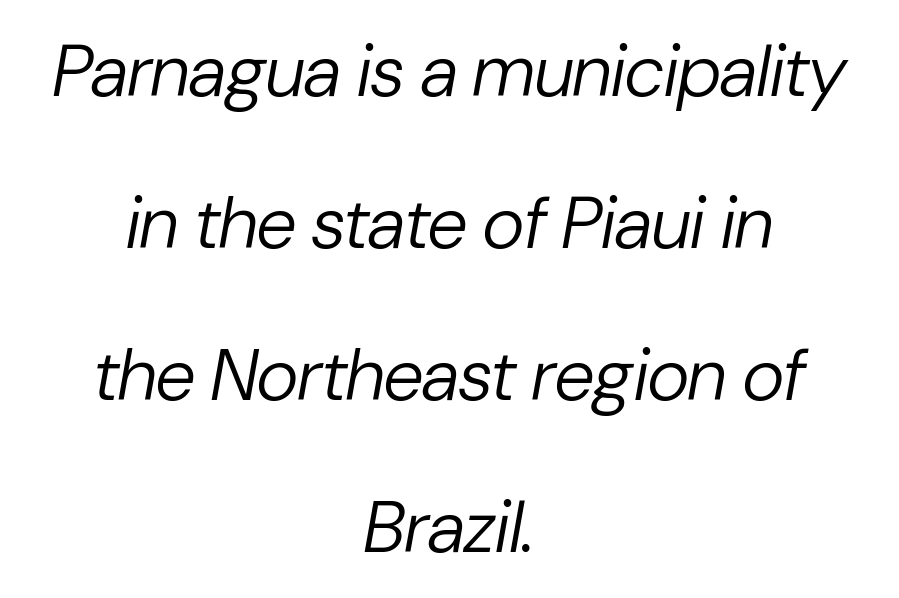
{"italic": "yes", "lean": "right", "slant_degrees": 10, "bold": "no", "weight": "regular", "width": "normal", "stroke_contrast": "low", "x_height": "medium", "monospaced": "no", "underline": "no", "align": "center", "line_spacing": "loose", "line_spacing_ratio": 2.08, "letter_spacing": "normal", "letter_spacing_em": 0.0, "glyph_px": 73}
